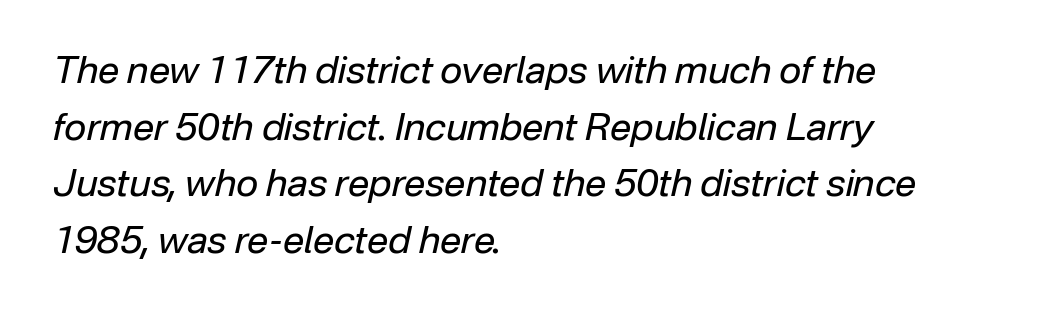
{"italic": "yes", "lean": "right", "slant_degrees": 12, "bold": "no", "weight": "regular", "width": "normal", "stroke_contrast": "low", "x_height": "medium", "monospaced": "no", "underline": "no", "align": "left", "line_spacing": "normal", "line_spacing_ratio": 1.49, "letter_spacing": "normal", "letter_spacing_em": 0.0, "glyph_px": 38}
